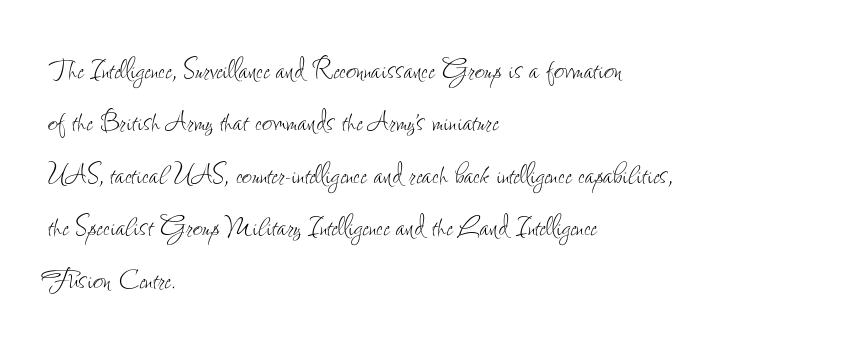
Q: Is the text bold? A: No.
Q: Is the text italic (slanted)? A: Yes.
Q: Is the text underlined? A: No.
Q: How is the paragraph aligned? A: Left-aligned.
Q: Is the spacing between letters normal or unusually wide? A: Normal.
Q: Is the spacing between lines tight, normal or loose? A: Normal.
Q: Width (condensed, normal, or wide)? A: Condensed.
Q: Stroke contrast? A: Low.
Q: x-height? A: Small.
Q: Monospaced? A: No.
